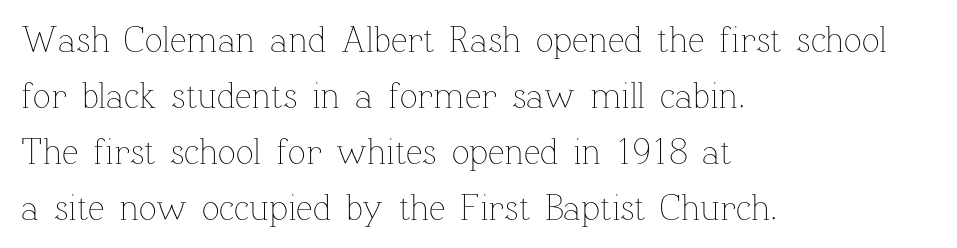
The image shows 37 px thin type, upright; set left-aligned, normal line spacing (1.51x), normal letter spacing, not underlined; low stroke contrast and a medium x-height.
